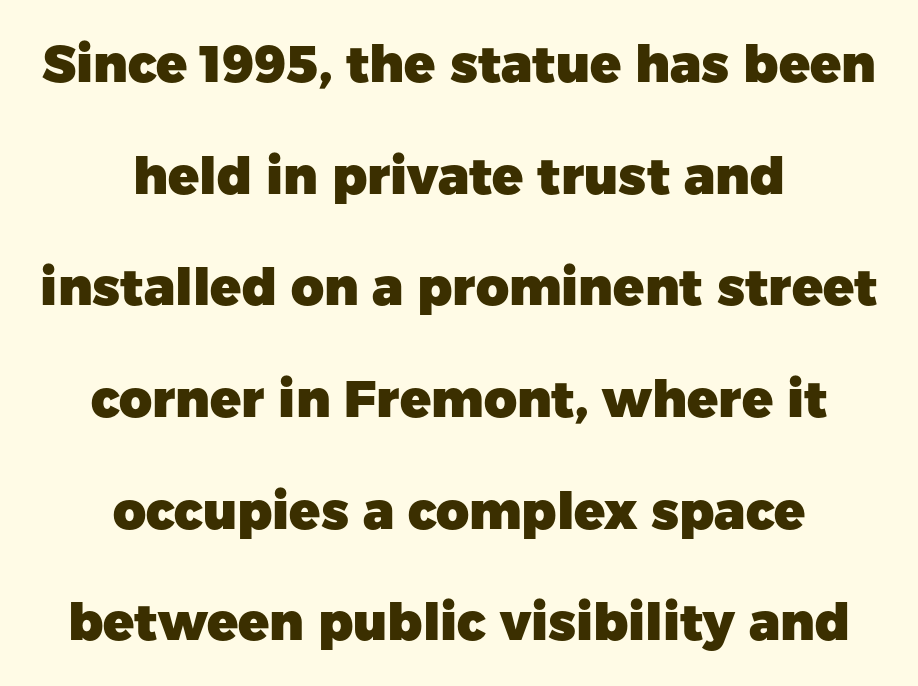
Q: Is the text bold? A: Yes.
Q: Is the text italic (slanted)? A: No, it is upright.
Q: Is the typeface a serif or a sans-serif typeface? A: Sans-serif.
Q: Is the text underlined? A: No.
Q: How is the paragraph aligned? A: Centered.
Q: Is the spacing between letters normal or unusually wide? A: Normal.
Q: Is the spacing between lines tight, normal or loose? A: Loose.
Q: Width (condensed, normal, or wide)? A: Normal.
Q: Stroke contrast? A: Low.
Q: x-height? A: Medium.
Q: Monospaced? A: No.
